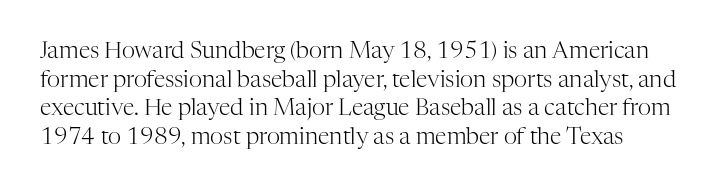
The image shows 23 px text type, upright; set line spacing 1.24x, normal letter spacing, not underlined.
